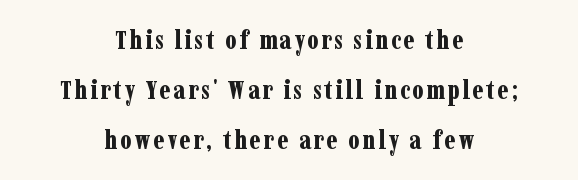
Chunky letters — that's bold for sure. Does the lettering tilt? It doesn't — this is upright. Quick note: interline space is abundant. The area under the type is left untouched. Short and long lines alike share a common midpoint.
